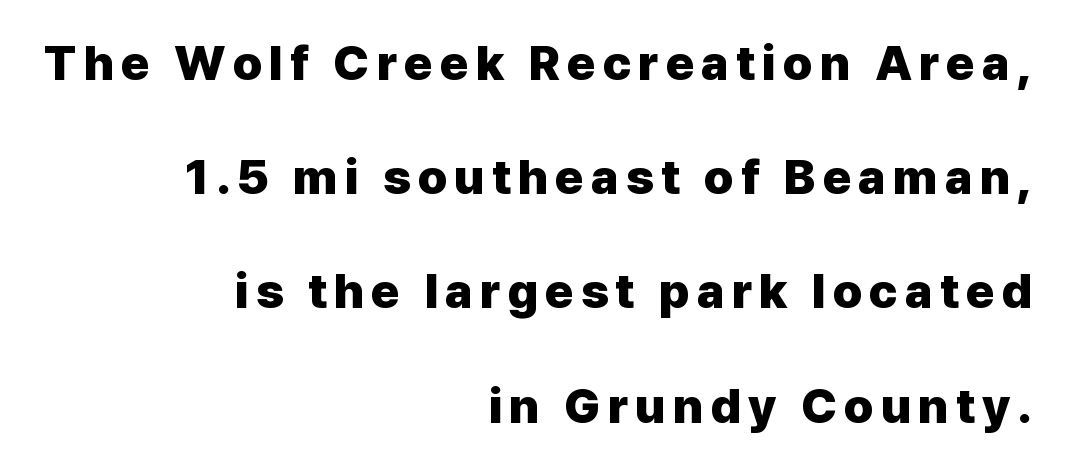
The image shows 49 px heavy sans-serif type, upright; set right-aligned, loose line spacing (2.33x), not underlined; low stroke contrast and a medium x-height.
